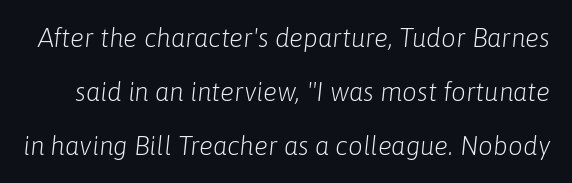
The image shows 26 px text type, italic (leaning right); set loose line spacing (2.07x), normal letter spacing, not underlined.
